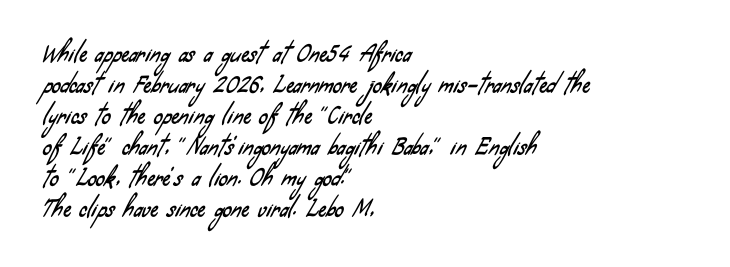
Q: Is the text underlined? A: No.
Q: How is the paragraph aligned? A: Left-aligned.
Q: Is the spacing between letters normal or unusually wide? A: Normal.
Q: Is the spacing between lines tight, normal or loose? A: Normal.
